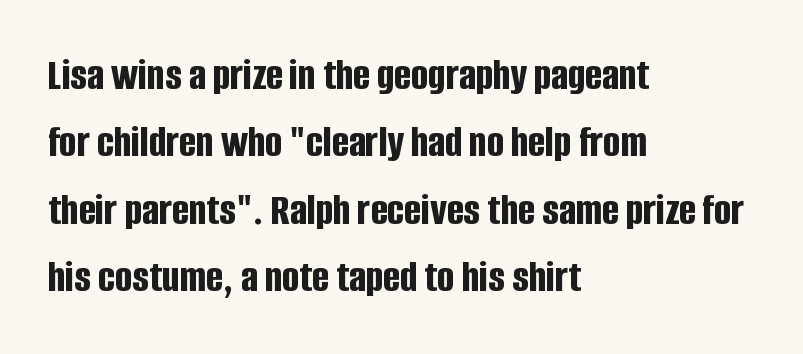
The image shows 45 px bold, condensed sans-serif type, upright; set left-aligned, normal line spacing (1.5x), normal letter spacing, not underlined; low stroke contrast and a large x-height.
